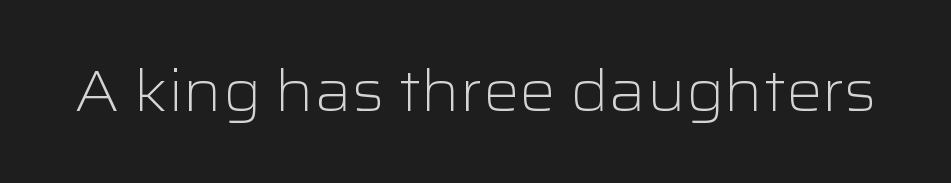
Q: Is the text bold? A: No.
Q: Is the text italic (slanted)? A: No, it is upright.
Q: Is the typeface a serif or a sans-serif typeface? A: Sans-serif.
Q: Is the text underlined? A: No.
Q: Is the spacing between letters normal or unusually wide? A: Normal.
Q: Width (condensed, normal, or wide)? A: Wide.
Q: Stroke contrast? A: Low.
Q: x-height? A: Medium.
Q: Monospaced? A: No.
